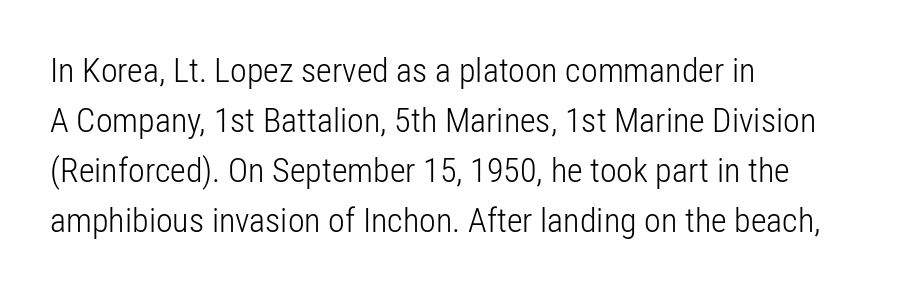
The image shows 34 px light, condensed sans-serif type, upright; set left-aligned, normal line spacing (1.47x), normal letter spacing, not underlined; low stroke contrast and a medium x-height.
